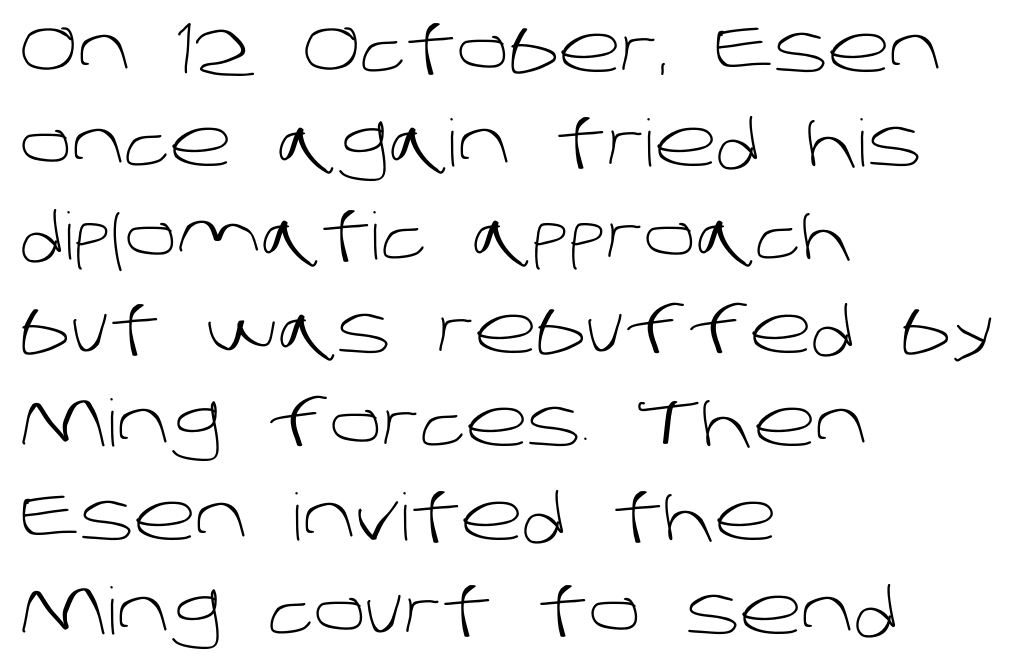
Q: Is the text bold? A: No.
Q: Is the typeface a serif or a sans-serif typeface? A: Sans-serif.
Q: Is the text underlined? A: No.
Q: How is the paragraph aligned? A: Left-aligned.
Q: Is the spacing between letters normal or unusually wide? A: Normal.
Q: Is the spacing between lines tight, normal or loose? A: Normal.
Q: Width (condensed, normal, or wide)? A: Normal.
Q: Stroke contrast? A: Low.
Q: x-height? A: Large.
Q: Monospaced? A: No.
